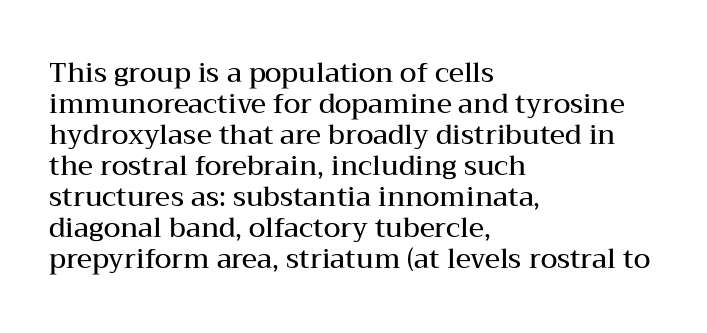
Q: Is the text bold? A: Semi-bold.
Q: Is the text italic (slanted)? A: No, it is upright.
Q: Is the text underlined? A: No.
Q: How is the paragraph aligned? A: Left-aligned.
Q: Is the spacing between letters normal or unusually wide? A: Normal.
Q: Is the spacing between lines tight, normal or loose? A: Tight.
